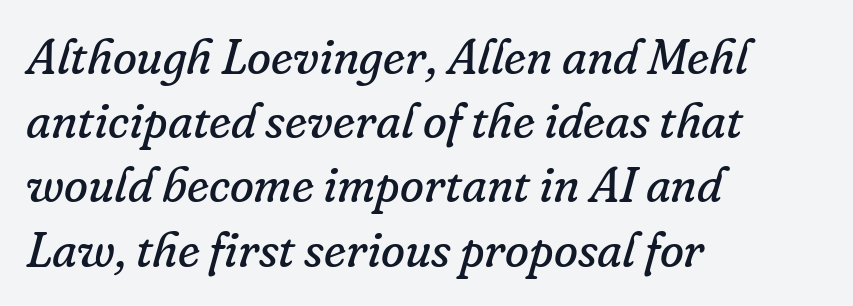
{"serif": "yes", "italic": "yes", "lean": "right", "slant_degrees": 16, "bold": "no", "weight": "regular", "width": "normal", "stroke_contrast": "low", "x_height": "small", "monospaced": "no", "underline": "no", "align": "left", "line_spacing": "normal", "line_spacing_ratio": 1.31, "letter_spacing": "normal", "letter_spacing_em": 0.0, "glyph_px": 49}
